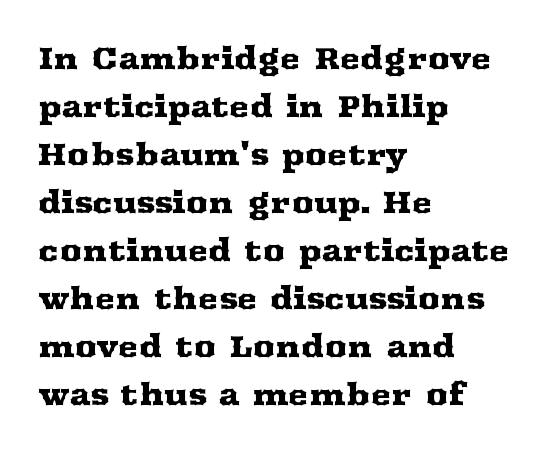
Q: Is the text italic (slanted)? A: No, it is upright.
Q: Is the typeface a serif or a sans-serif typeface? A: Serif.
Q: Is the text underlined? A: No.
Q: How is the paragraph aligned? A: Left-aligned.
Q: Is the spacing between letters normal or unusually wide? A: Normal.
Q: Is the spacing between lines tight, normal or loose? A: Normal.
Q: Width (condensed, normal, or wide)? A: Wide.
Q: Stroke contrast? A: Medium.
Q: x-height? A: Medium.
Q: Monospaced? A: No.
